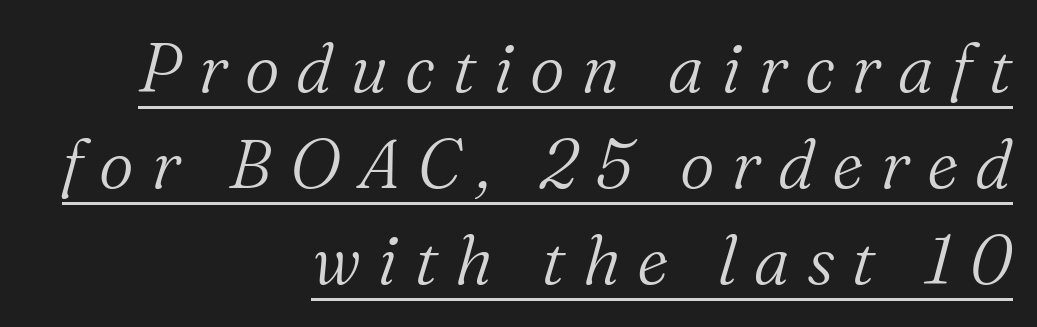
The image shows 68 px light serif type, italic (leaning right); set right-aligned, normal line spacing (1.41x), unusually wide letter spacing (+0.25 em), underlined; medium stroke contrast and a medium x-height.
